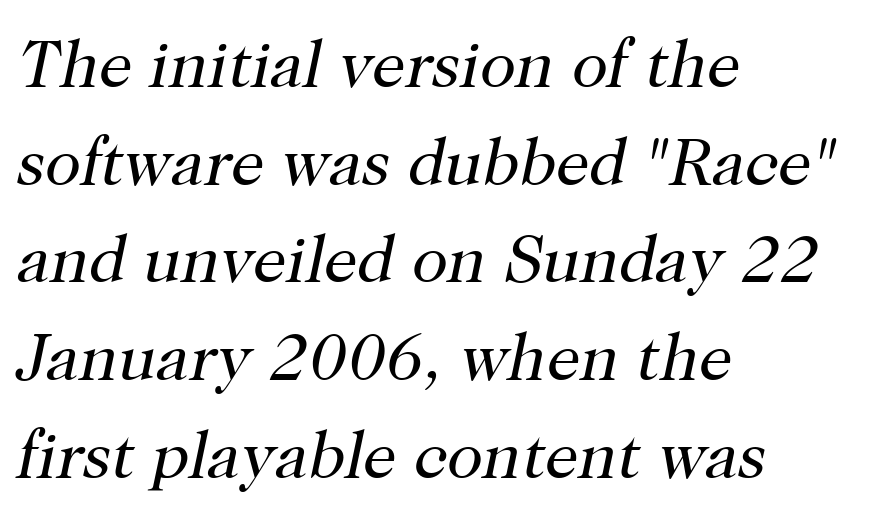
The typography opts for an oblique posture over an upright one. Reading down the block, your eye returns to a fixed left position each line. Descenders are the only things crossing below the line. A typesetter would call this leading conventional body-copy spacing. The font is comparable to plain body text, perhaps lighter. These lines are rendered in a variable-pitch font.
